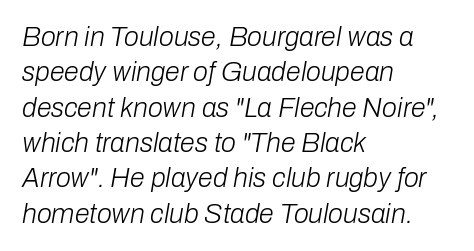
Nobody touched the tracking dial on this one. Weight: not bold — regular or lighter. The rendering anchors every line to the left-hand side. Students, observe: this is what conventionally led text looks like. Emphasis-style slanted type is in use. Honestly, there is no underline to notice here at all.
